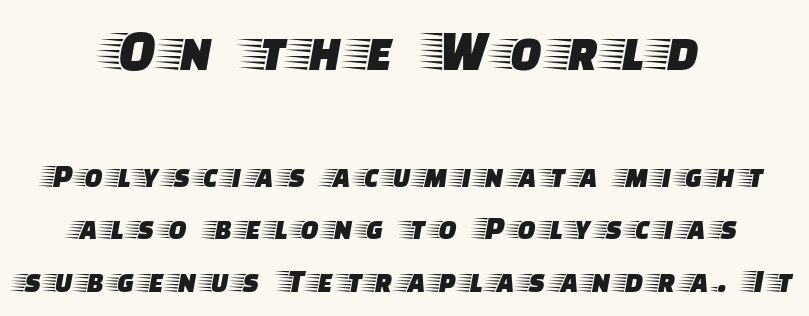
The image shows 59 px wide serif type; set centered, normal line spacing (1.55x), unusually wide letter spacing (+0.2 em), not underlined; the first (top) block is 1.74x larger; low stroke contrast and a large x-height.
